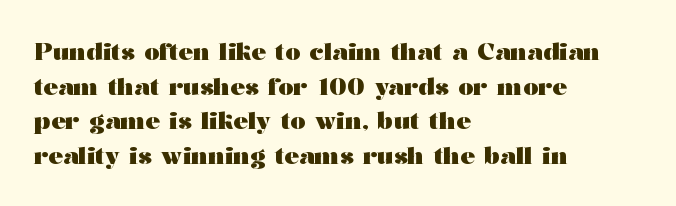
The image shows 24 px bold type, upright; set left-aligned, normal line spacing (1.44x), normal letter spacing, not underlined.
